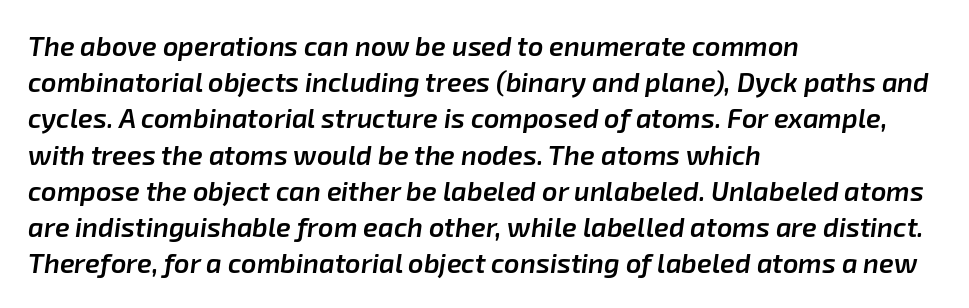
Q: Is the text bold? A: Semi-bold.
Q: Is the text italic (slanted)? A: Yes, it leans right by about 8 degrees.
Q: Is the text underlined? A: No.
Q: How is the paragraph aligned? A: Left-aligned.
Q: Is the spacing between letters normal or unusually wide? A: Normal.
Q: Is the spacing between lines tight, normal or loose? A: Normal.
